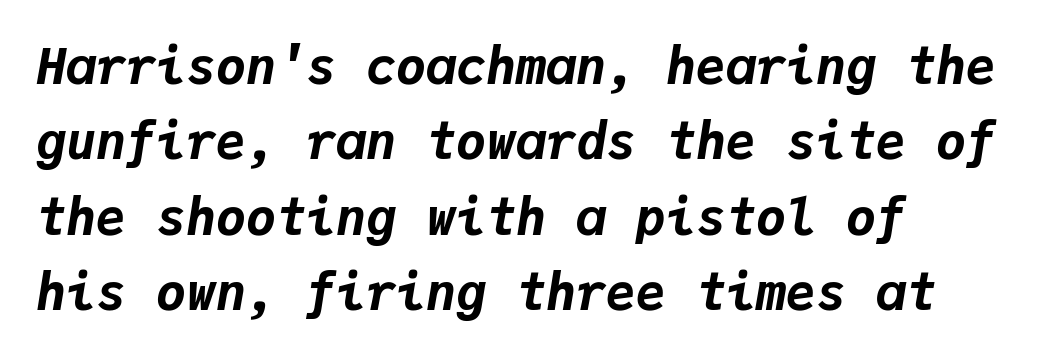
The image shows 50 px bold type, italic (leaning right), monospaced; set left-aligned, normal line spacing (1.51x), normal letter spacing, not underlined; low stroke contrast and a medium x-height.
